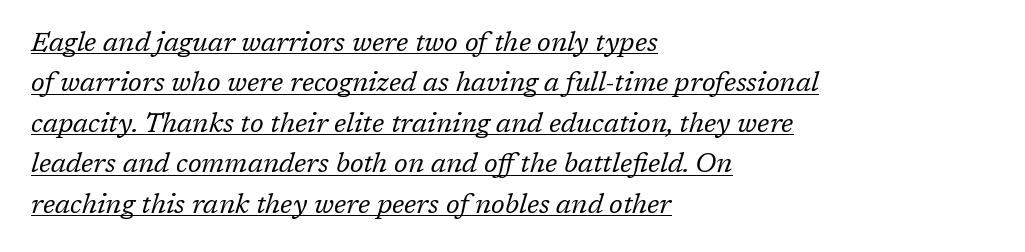
Every character sits at an angle, as italics do. Inter-character spacing is left at the font's built-in metrics. Like a heading marked for emphasis, these lines bear an underscore. Horizontal alignment here is leftward, the default for most running prose. The vertical gap from one line to the next is medium.
